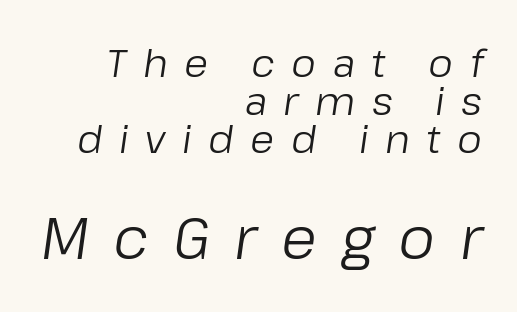
{"italic": "yes", "lean": "right", "slant_degrees": 8, "bold": "no", "weight": "regular", "width": "normal", "stroke_contrast": "low", "x_height": "medium", "monospaced": "no", "underline": "no", "align": "right", "line_spacing": "tight", "line_spacing_ratio": 0.98, "letter_spacing": "wide", "letter_spacing_em": 0.42, "larger_block": "second", "size_ratio": 1.49, "glyph_px": 58}
